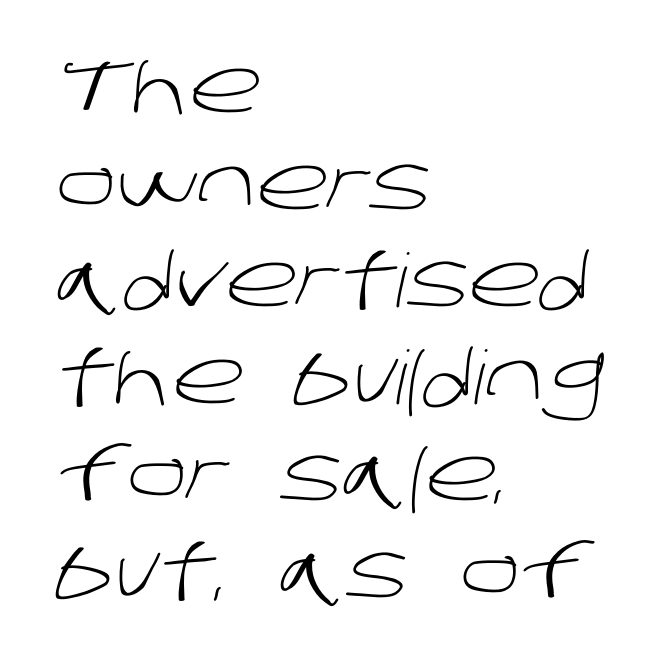
Q: Is the text bold? A: No.
Q: Is the typeface a serif or a sans-serif typeface? A: Sans-serif.
Q: Is the text underlined? A: No.
Q: How is the paragraph aligned? A: Left-aligned.
Q: Is the spacing between letters normal or unusually wide? A: Normal.
Q: Is the spacing between lines tight, normal or loose? A: Normal.
Q: Width (condensed, normal, or wide)? A: Normal.
Q: Stroke contrast? A: Low.
Q: x-height? A: Large.
Q: Monospaced? A: No.
